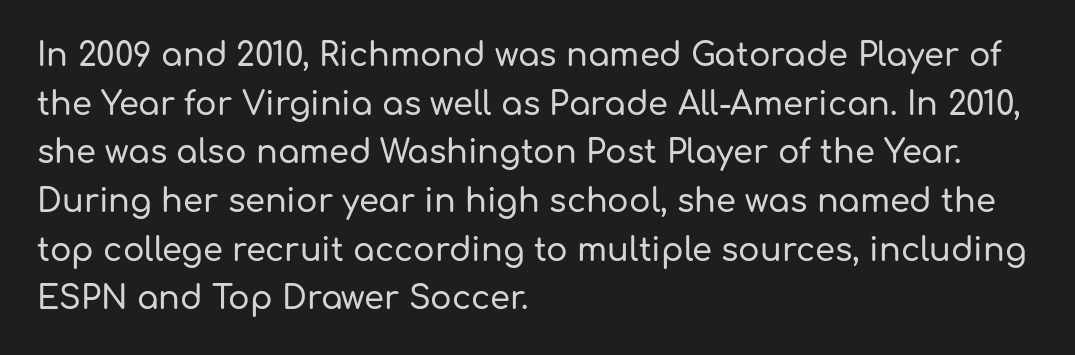
{"serif": "no", "italic": "no", "width": "normal", "stroke_contrast": "low", "x_height": "medium", "monospaced": "no", "underline": "no", "align": "left", "line_spacing": "normal", "line_spacing_ratio": 1.52, "letter_spacing": "normal", "letter_spacing_em": 0.0, "glyph_px": 32}
